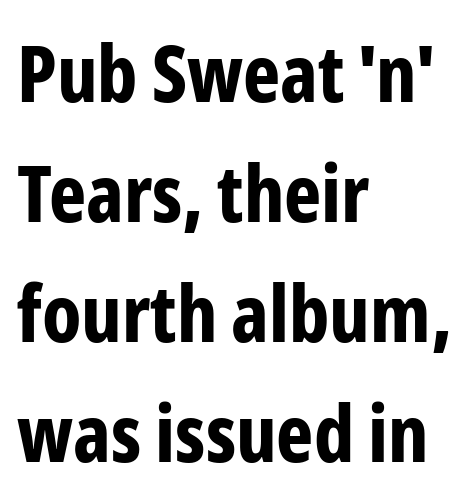
Line spacing here is normal. Serifs: no, the terminals of the letterforms are clean. Descenders hang freely into open space. In terms of weight, the rendering is a true, heavy bold.
